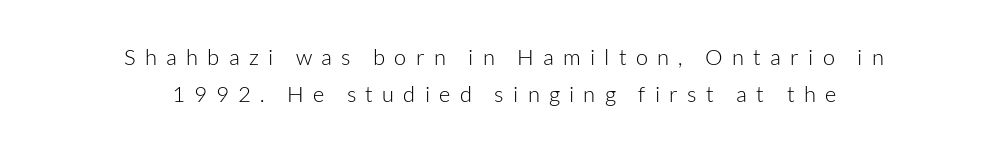
Q: Is the text bold? A: No.
Q: Is the text italic (slanted)? A: No, it is upright.
Q: Is the text underlined? A: No.
Q: How is the paragraph aligned? A: Centered.
Q: Is the spacing between letters normal or unusually wide? A: Unusually wide.
Q: Is the spacing between lines tight, normal or loose? A: Normal.
